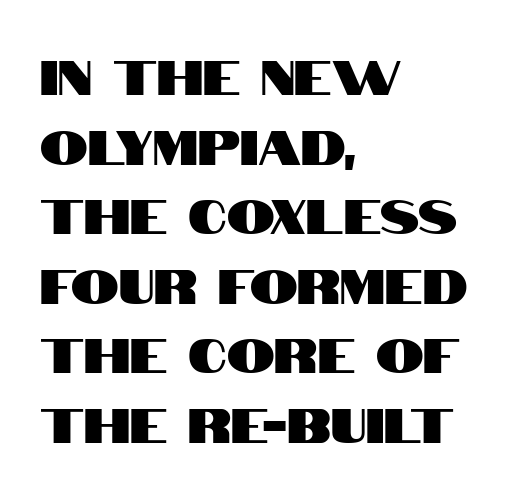
The image shows 48 px condensed sans-serif type, upright; set left-aligned, normal line spacing (1.45x), normal letter spacing, not underlined; high stroke contrast and a large x-height.
